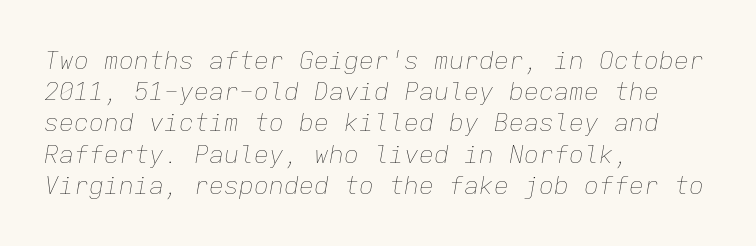
The image shows 25 px text type, italic (leaning right); set left-aligned, normal line spacing (1.25x), normal letter spacing, not underlined.
